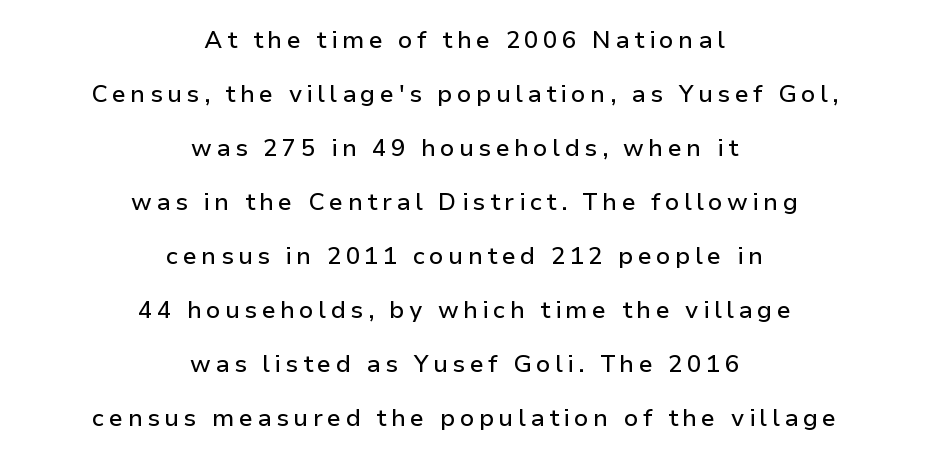
The image shows 24 px text type, upright; set centered, loose line spacing (2.25x), not underlined.
